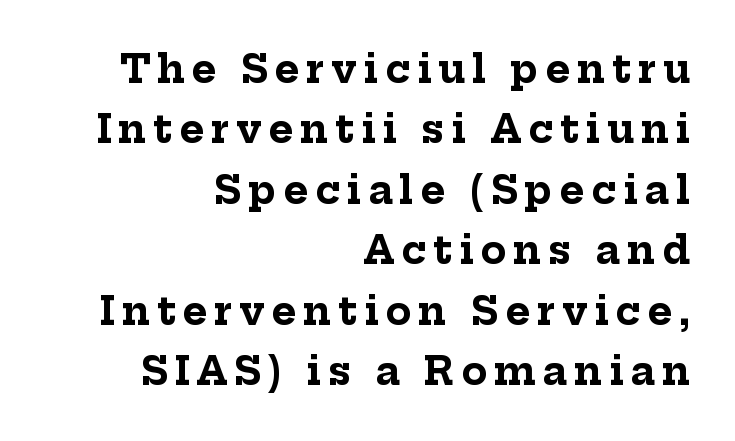
Students, observe: this is what conventionally led text looks like. To sum up the face: it has serifs. The words here are not underlined. Posture: straight, roman, zero tilt. Compared with an ordinary text face, these strokes are far heavier — a full bold. Character widths vary here, with narrow letters taking less room than wide ones.
